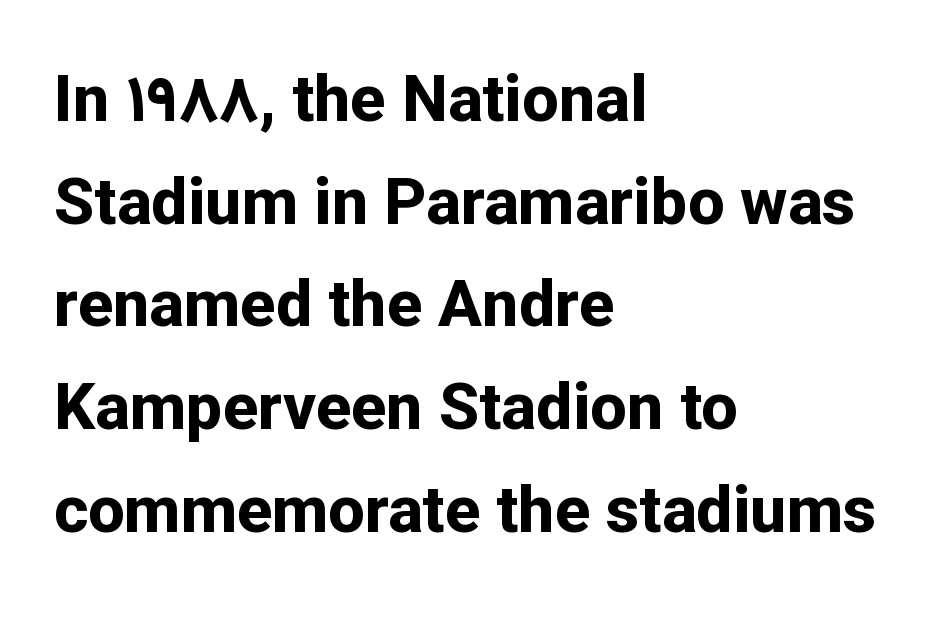
The image shows 65 px bold sans-serif type, upright; set left-aligned, normal line spacing (1.58x), normal letter spacing, not underlined; low stroke contrast and a medium x-height.
